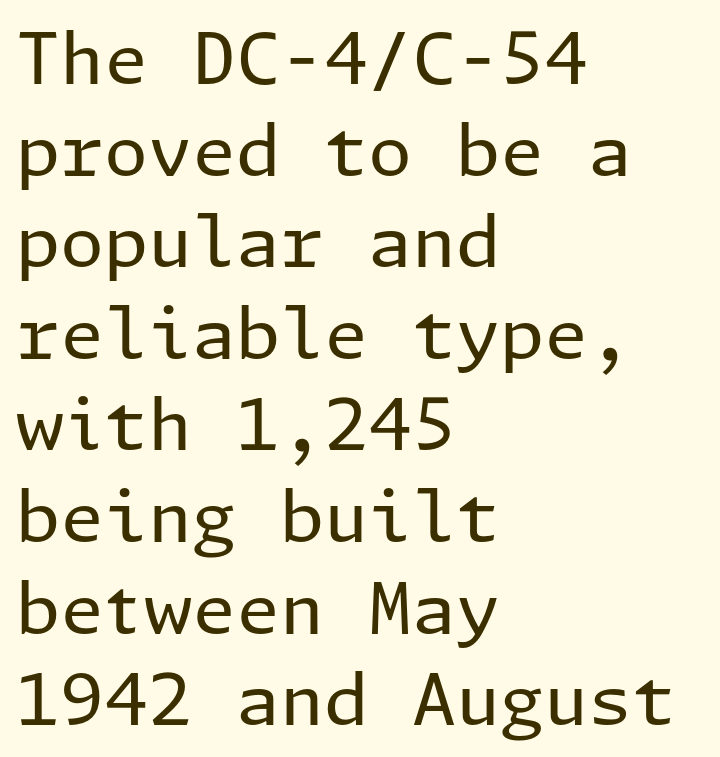
Q: Is the text bold? A: No.
Q: Is the text italic (slanted)? A: No, it is upright.
Q: Is the typeface a serif or a sans-serif typeface? A: Sans-serif.
Q: Is the text underlined? A: No.
Q: How is the paragraph aligned? A: Left-aligned.
Q: Is the spacing between letters normal or unusually wide? A: Normal.
Q: Is the spacing between lines tight, normal or loose? A: Normal.
Q: Width (condensed, normal, or wide)? A: Normal.
Q: Stroke contrast? A: Low.
Q: x-height? A: Medium.
